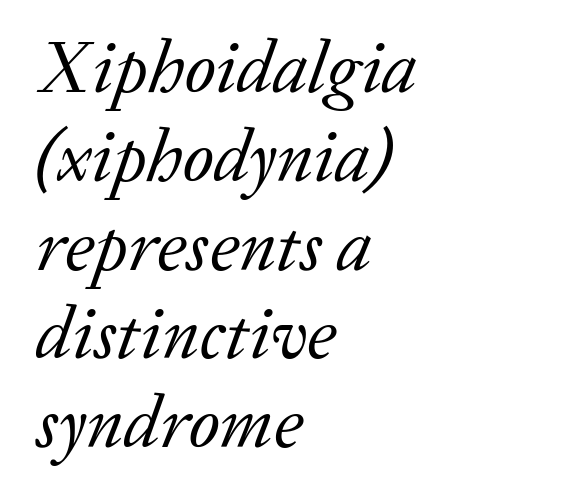
Q: Is the text bold? A: No.
Q: Is the text italic (slanted)? A: Yes, it leans right by about 20 degrees.
Q: Is the typeface a serif or a sans-serif typeface? A: Serif.
Q: Is the text underlined? A: No.
Q: How is the paragraph aligned? A: Left-aligned.
Q: Is the spacing between letters normal or unusually wide? A: Normal.
Q: Width (condensed, normal, or wide)? A: Normal.
Q: Stroke contrast? A: Low.
Q: x-height? A: Medium.
Q: Monospaced? A: No.
